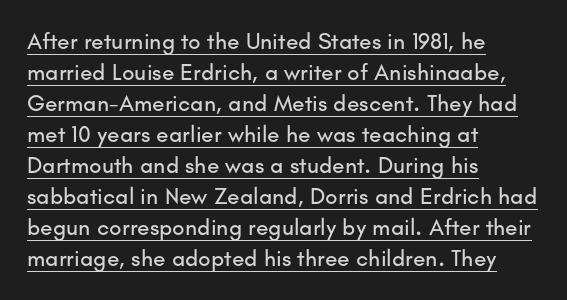
Q: Is the text italic (slanted)? A: No, it is upright.
Q: Is the text underlined? A: Yes.
Q: How is the paragraph aligned? A: Left-aligned.
Q: Is the spacing between letters normal or unusually wide? A: Normal.
Q: Is the spacing between lines tight, normal or loose? A: Normal.
